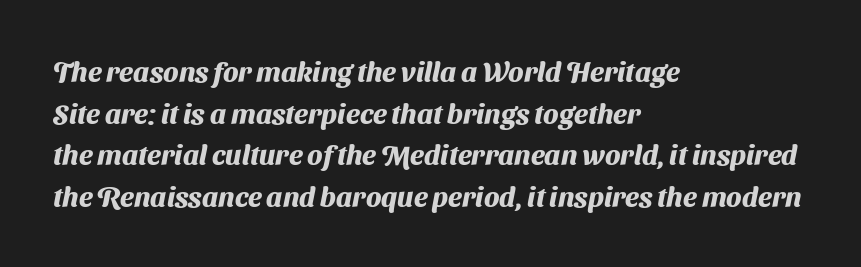
The image shows 28 px heavy sans-serif type; set left-aligned, normal line spacing (1.49x), normal letter spacing, not underlined; medium stroke contrast and a medium x-height.
